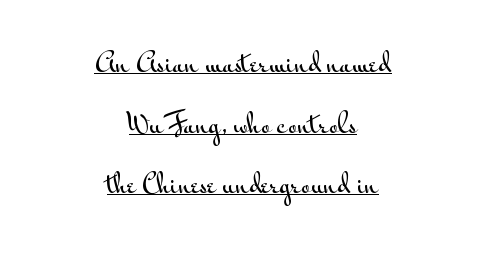
Q: Is the text underlined? A: Yes.
Q: How is the paragraph aligned? A: Centered.
Q: Is the spacing between letters normal or unusually wide? A: Normal.
Q: Is the spacing between lines tight, normal or loose? A: Loose.
